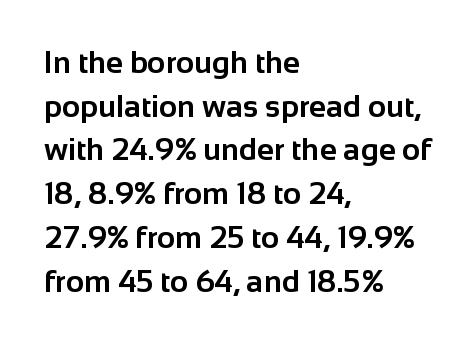
{"serif": "no", "italic": "no", "bold": "yes", "weight": "bold", "width": "normal", "stroke_contrast": "low", "x_height": "medium", "monospaced": "no", "underline": "no", "align": "left", "line_spacing": "normal", "line_spacing_ratio": 1.41, "letter_spacing": "normal", "letter_spacing_em": 0.0, "glyph_px": 31}
